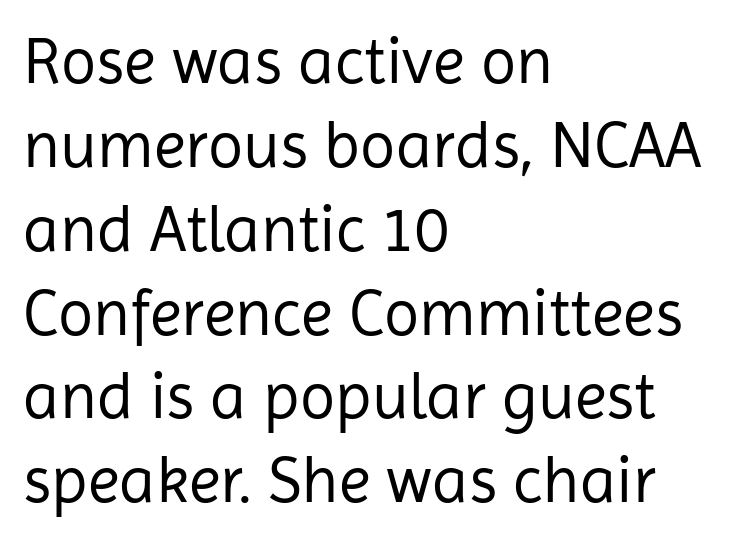
{"serif": "no", "italic": "no", "bold": "no", "weight": "regular", "width": "normal", "stroke_contrast": "low", "x_height": "medium", "monospaced": "no", "underline": "no", "align": "left", "line_spacing": "normal", "line_spacing_ratio": 1.29, "letter_spacing": "normal", "letter_spacing_em": 0.0, "glyph_px": 65}
